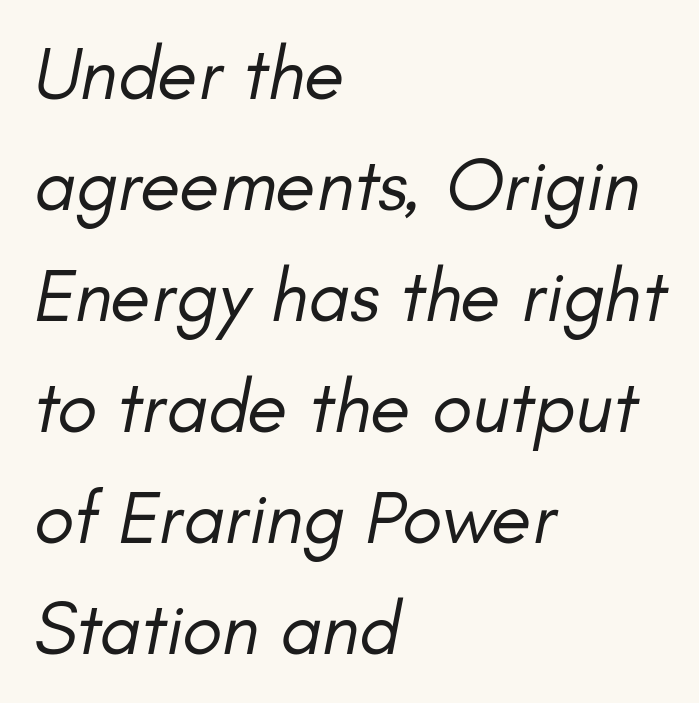
Q: Is the text bold? A: No.
Q: Is the text italic (slanted)? A: Yes, it leans right by about 11 degrees.
Q: Is the text underlined? A: No.
Q: How is the paragraph aligned? A: Left-aligned.
Q: Is the spacing between letters normal or unusually wide? A: Normal.
Q: Is the spacing between lines tight, normal or loose? A: Normal.
Q: Width (condensed, normal, or wide)? A: Normal.
Q: Stroke contrast? A: Low.
Q: x-height? A: Small.
Q: Monospaced? A: No.
